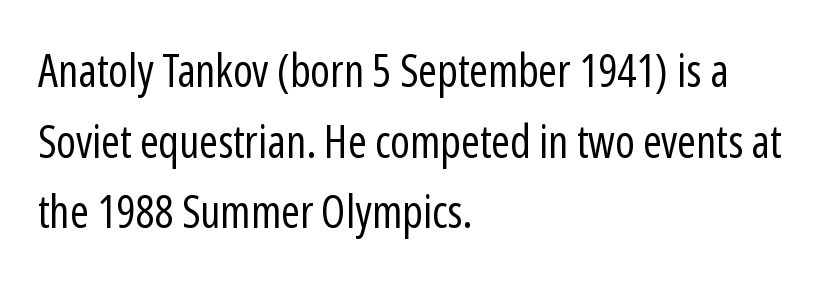
The image shows 45 px regular-weight, condensed sans-serif type, upright; set left-aligned, normal line spacing (1.57x), normal letter spacing, not underlined; low stroke contrast and a medium x-height.
